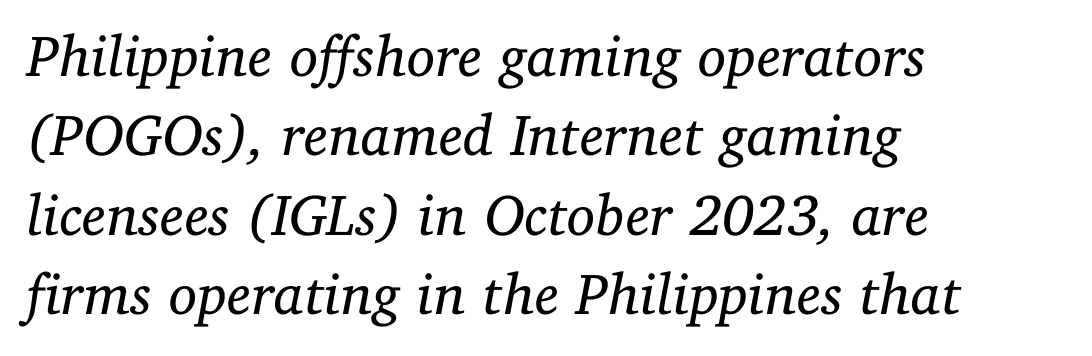
Looking at the ascenders, they clearly lean. The rendering uses natural spacing where letterforms have individual widths. These lines keep a tight, regular rhythm from letter to letter. You can tell from the footed stems that serif type was used. The letterforms sit at book weight or below. Rule under the text: the space is simply empty.
